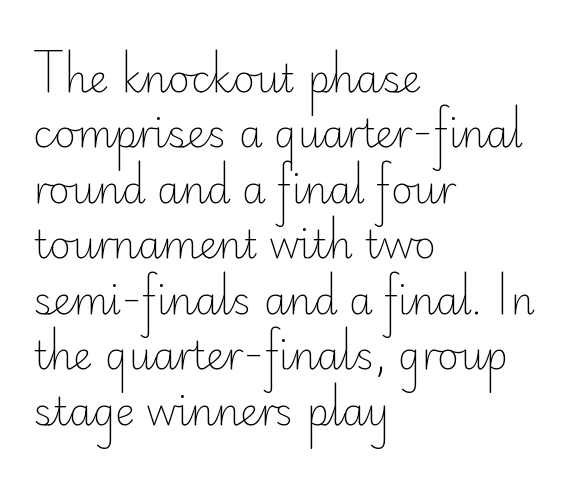
A student would call this left alignment; a typographer would say flush left, rag right. The string is rendered with underlining switched off. The font's upright variant was chosen for this text. The typesetting does not lean heavy: it is not bold. Compared with typical body copy, the letter spacing here is the same.
